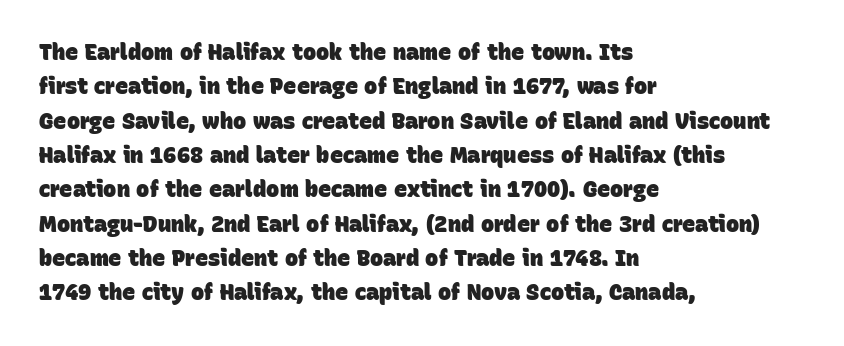
{"bold": "yes", "underline": "no", "align": "left", "line_spacing": "normal", "line_spacing_ratio": 1.56, "letter_spacing": "normal", "letter_spacing_em": 0.0, "glyph_px": 22}
